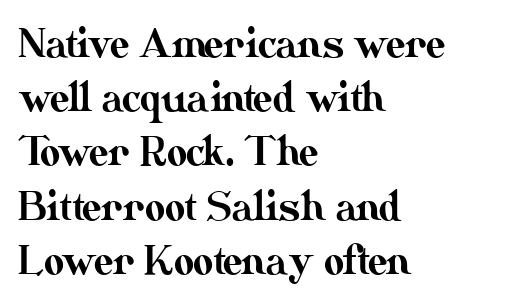
Q: Is the text italic (slanted)? A: No, it is upright.
Q: Is the text underlined? A: No.
Q: How is the paragraph aligned? A: Left-aligned.
Q: Is the spacing between letters normal or unusually wide? A: Normal.
Q: Is the spacing between lines tight, normal or loose? A: Normal.
Q: Width (condensed, normal, or wide)? A: Normal.
Q: Stroke contrast? A: Medium.
Q: x-height? A: Small.
Q: Monospaced? A: No.
